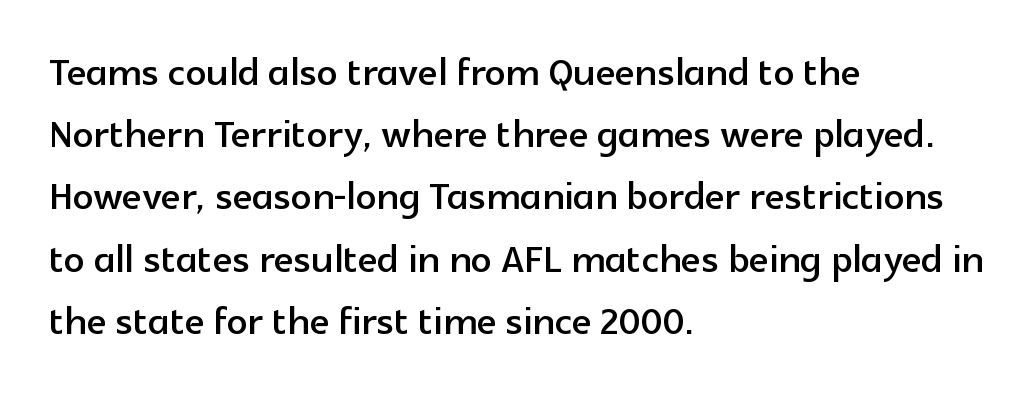
Q: Is the text italic (slanted)? A: No, it is upright.
Q: Is the typeface a serif or a sans-serif typeface? A: Sans-serif.
Q: Is the text underlined? A: No.
Q: How is the paragraph aligned? A: Left-aligned.
Q: Is the spacing between letters normal or unusually wide? A: Normal.
Q: Width (condensed, normal, or wide)? A: Normal.
Q: x-height? A: Medium.
Q: Monospaced? A: No.
